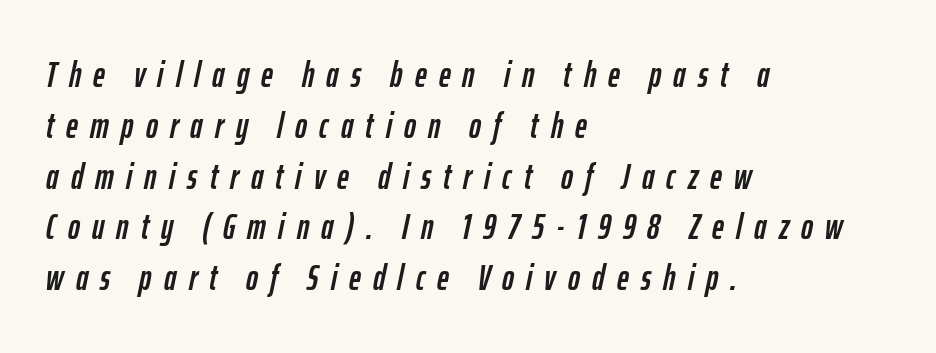
Q: Is the text italic (slanted)? A: Yes, it leans right by about 12 degrees.
Q: Is the text underlined? A: No.
Q: How is the paragraph aligned? A: Left-aligned.
Q: Is the spacing between letters normal or unusually wide? A: Unusually wide.
Q: Is the spacing between lines tight, normal or loose? A: Normal.
Q: Width (condensed, normal, or wide)? A: Condensed.
Q: Stroke contrast? A: Low.
Q: x-height? A: Medium.
Q: Monospaced? A: No.
